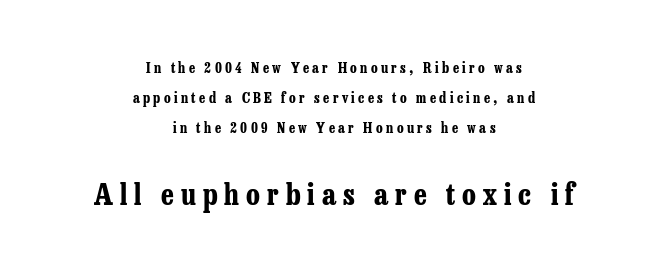
Note: smaller setting up top, larger setting below. Typeset on center — no edge is straight. Italic? Not at all — the glyphs are vertical. This rendering widens character spacing well past its baseline value. Heavy-handed strokes throughout: this text is bold. Any mark beneath the type? The region is blank.
